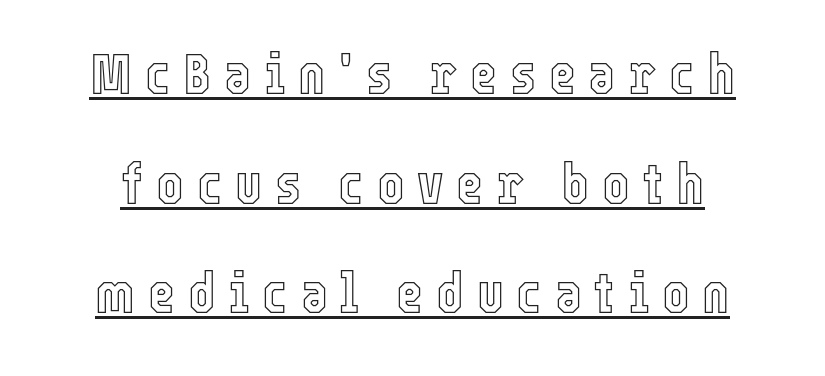
The image shows 58 px condensed type, upright; set line spacing 1.89x, unusually wide letter spacing (+0.22 em), underlined; a medium x-height.
